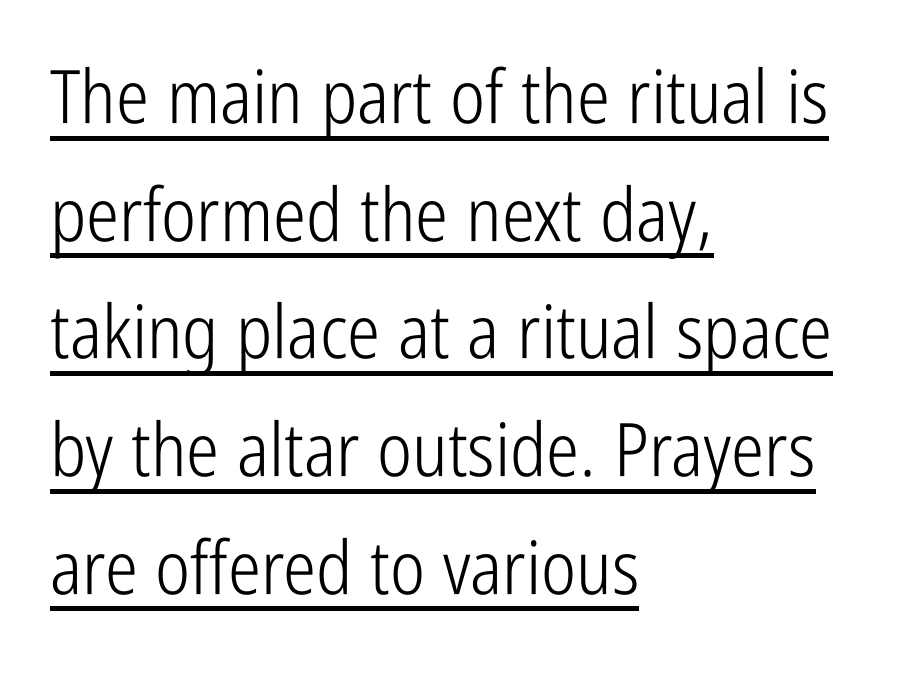
{"serif": "no", "italic": "no", "bold": "no", "weight": "light", "width": "condensed", "stroke_contrast": "low", "x_height": "medium", "monospaced": "no", "underline": "yes", "align": "left", "line_spacing": "normal", "line_spacing_ratio": 1.59, "letter_spacing": "normal", "letter_spacing_em": 0.0, "glyph_px": 74}
